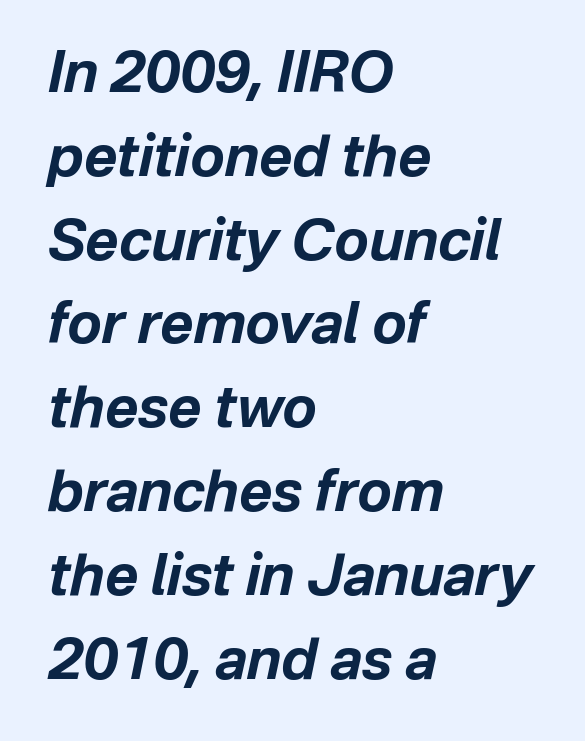
Q: Is the text bold? A: Yes.
Q: Is the text italic (slanted)? A: Yes, it leans right by about 12 degrees.
Q: Is the text underlined? A: No.
Q: How is the paragraph aligned? A: Left-aligned.
Q: Is the spacing between letters normal or unusually wide? A: Normal.
Q: Is the spacing between lines tight, normal or loose? A: Normal.
Q: Width (condensed, normal, or wide)? A: Normal.
Q: Stroke contrast? A: Low.
Q: x-height? A: Medium.
Q: Monospaced? A: No.
